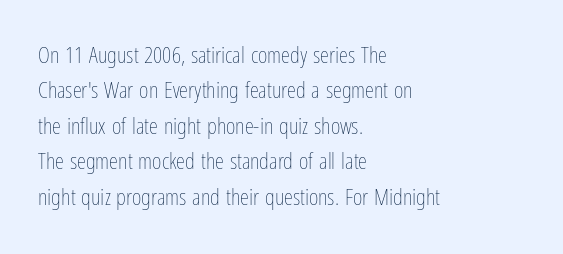
Q: Is the text bold? A: No.
Q: Is the text italic (slanted)? A: No, it is upright.
Q: Is the text underlined? A: No.
Q: How is the paragraph aligned? A: Left-aligned.
Q: Is the spacing between letters normal or unusually wide? A: Normal.
Q: Is the spacing between lines tight, normal or loose? A: Normal.
